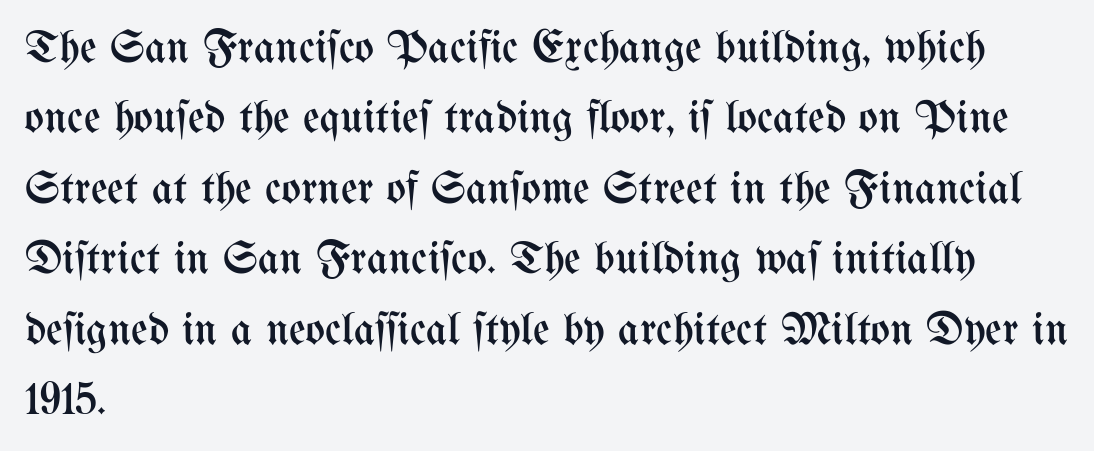
Q: Is the text bold? A: No.
Q: Is the text italic (slanted)? A: No, it is upright.
Q: Is the text underlined? A: No.
Q: How is the paragraph aligned? A: Left-aligned.
Q: Is the spacing between letters normal or unusually wide? A: Normal.
Q: Is the spacing between lines tight, normal or loose? A: Normal.
Q: Width (condensed, normal, or wide)? A: Condensed.
Q: Stroke contrast? A: Medium.
Q: x-height? A: Medium.
Q: Monospaced? A: No.
